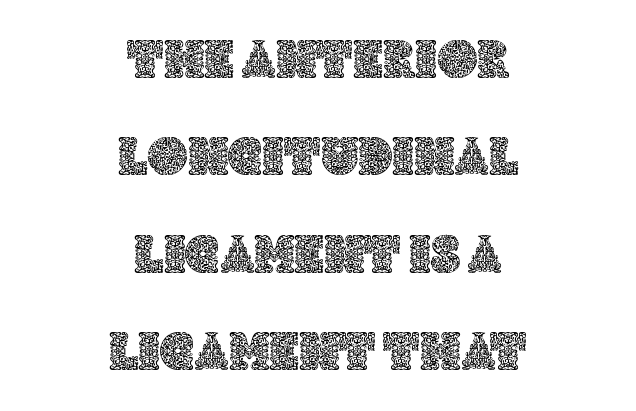
The image shows 55 px text type, upright; set centered, line spacing 1.77x, normal letter spacing, not underlined; a large x-height.
